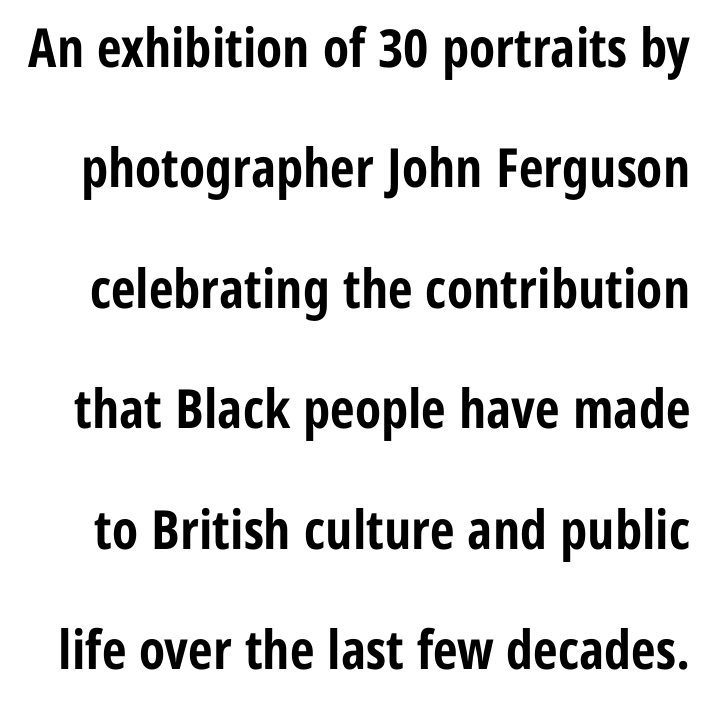
{"serif": "no", "italic": "no", "bold": "yes", "weight": "bold", "width": "condensed", "stroke_contrast": "low", "x_height": "medium", "monospaced": "no", "underline": "no", "line_spacing": "loose", "line_spacing_ratio": 2.23, "letter_spacing": "normal", "letter_spacing_em": 0.0, "glyph_px": 54}
